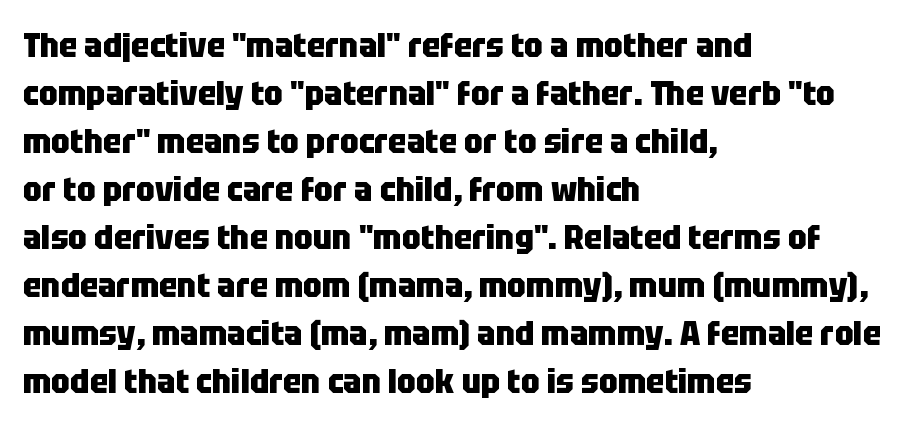
{"serif": "no", "italic": "no", "bold": "yes", "weight": "heavy", "width": "condensed", "stroke_contrast": "low", "x_height": "large", "monospaced": "no", "underline": "no", "align": "left", "line_spacing": "normal", "line_spacing_ratio": 1.41, "letter_spacing": "normal", "letter_spacing_em": 0.0, "glyph_px": 34}
